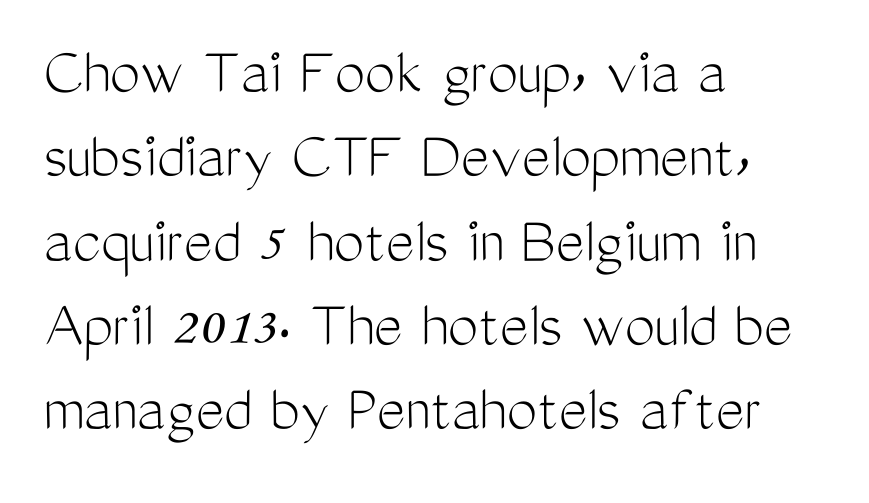
{"serif": "no", "italic": "no", "bold": "no", "weight": "light", "width": "condensed", "stroke_contrast": "medium", "x_height": "medium", "monospaced": "no", "underline": "no", "align": "left", "line_spacing_ratio": 1.24, "letter_spacing": "normal", "letter_spacing_em": 0.0, "glyph_px": 68}
